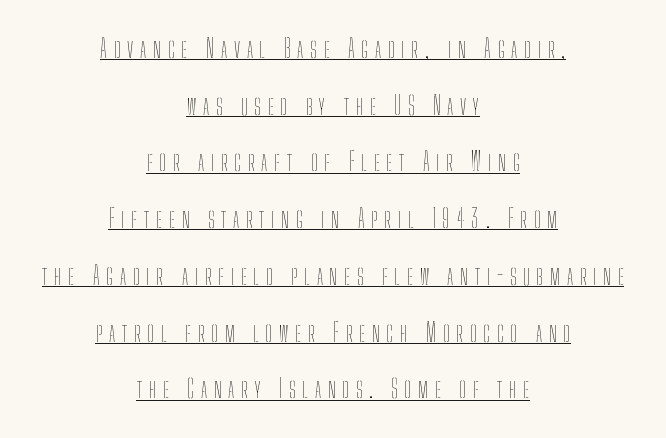
{"italic": "no", "bold": "no", "underline": "yes", "align": "center", "line_spacing": "loose", "line_spacing_ratio": 2.27, "letter_spacing": "wide", "letter_spacing_em": 0.27, "glyph_px": 25}
